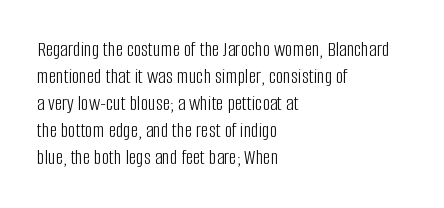
These lines keep a tight, regular rhythm from letter to letter. The rows are spaced the way most documents space them. Nothing heavy about these letters — not bold at all. A roman cut, with each character standing at attention. Check under the words: just untouched page. All the whitespace from short lines collects on the right.
